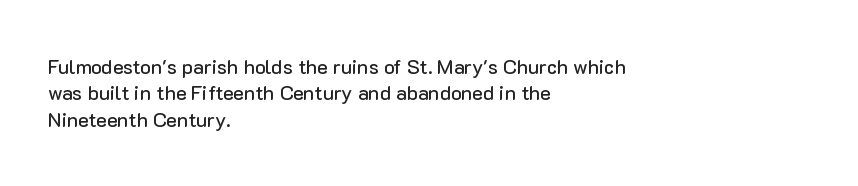
The image shows 20 px text type, upright; set left-aligned, normal line spacing (1.32x), normal letter spacing, not underlined.
